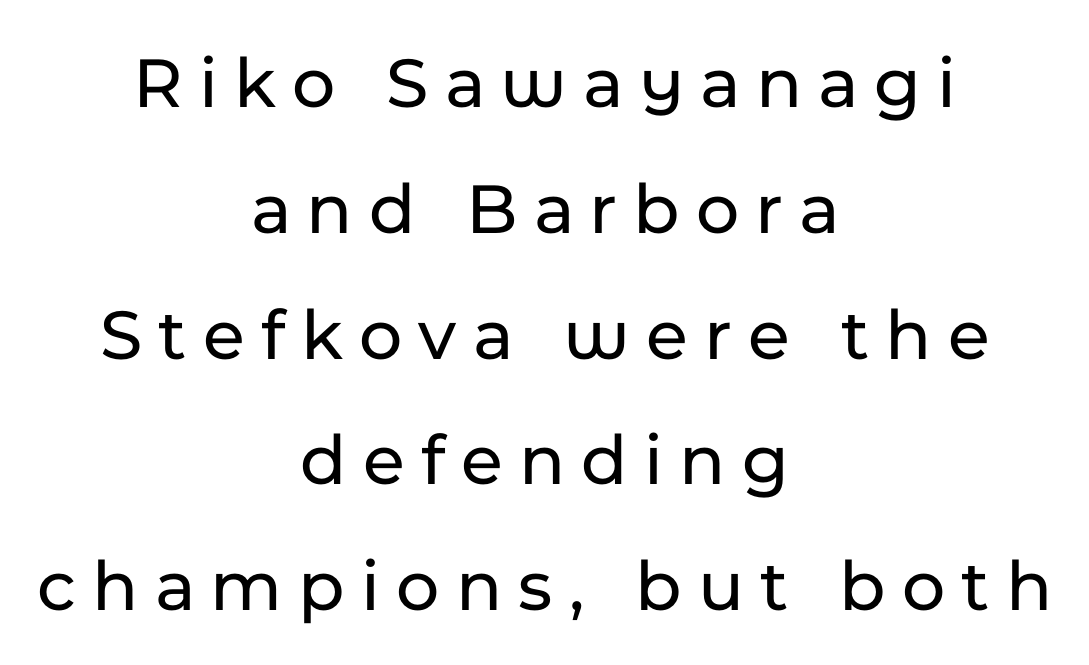
Q: Is the text italic (slanted)? A: No, it is upright.
Q: Is the typeface a serif or a sans-serif typeface? A: Sans-serif.
Q: Is the text underlined? A: No.
Q: How is the paragraph aligned? A: Centered.
Q: Is the spacing between letters normal or unusually wide? A: Unusually wide.
Q: Is the spacing between lines tight, normal or loose? A: Normal.
Q: Width (condensed, normal, or wide)? A: Normal.
Q: Stroke contrast? A: Low.
Q: x-height? A: Medium.
Q: Monospaced? A: No.
